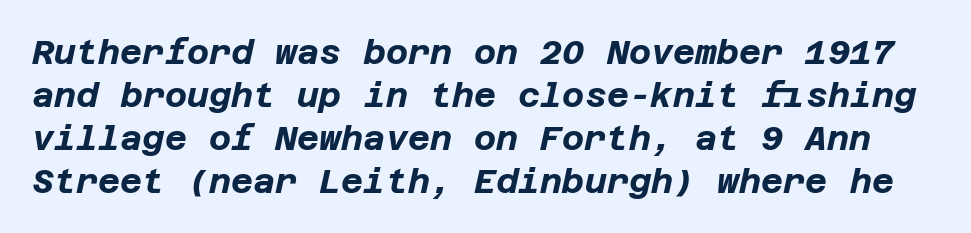
Q: Is the text bold? A: Yes.
Q: Is the text italic (slanted)? A: Yes, it leans right by about 12 degrees.
Q: Is the text underlined? A: No.
Q: Is the spacing between letters normal or unusually wide? A: Normal.
Q: Is the spacing between lines tight, normal or loose? A: Normal.
Q: Width (condensed, normal, or wide)? A: Normal.
Q: Stroke contrast? A: Low.
Q: x-height? A: Large.
